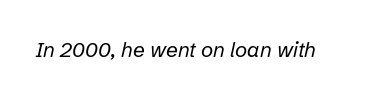
Each word holds together tightly as a unit, with standard inter-letter gaps. Style check: oblique. Lines of text with bare space underneath. Heaviness? Minimal to ordinary, like unemphasized prose.
